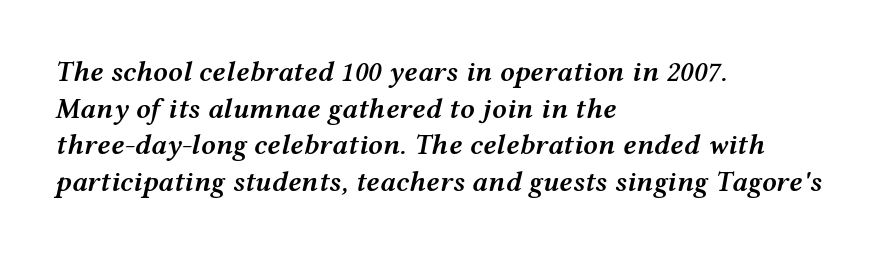
Q: Is the text bold? A: Semi-bold.
Q: Is the text italic (slanted)? A: Yes, it leans right by about 12 degrees.
Q: Is the text underlined? A: No.
Q: How is the paragraph aligned? A: Left-aligned.
Q: Is the spacing between letters normal or unusually wide? A: Normal.
Q: Is the spacing between lines tight, normal or loose? A: Normal.
Q: Width (condensed, normal, or wide)? A: Wide.
Q: Stroke contrast? A: Medium.
Q: x-height? A: Medium.
Q: Monospaced? A: No.
